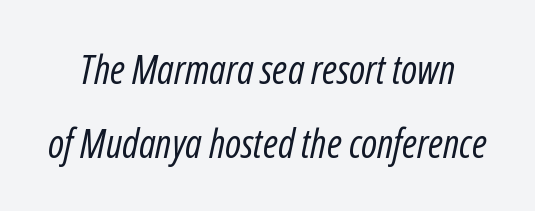
Q: Is the text bold? A: No.
Q: Is the text italic (slanted)? A: Yes, it leans right by about 12 degrees.
Q: Is the text underlined? A: No.
Q: Is the spacing between letters normal or unusually wide? A: Normal.
Q: Width (condensed, normal, or wide)? A: Condensed.
Q: Stroke contrast? A: Low.
Q: x-height? A: Medium.
Q: Monospaced? A: No.
